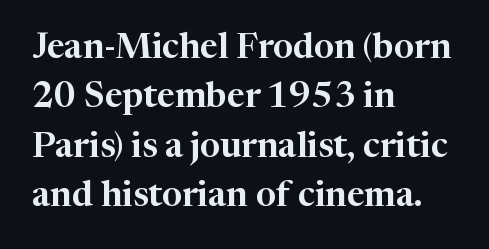
Q: Is the text italic (slanted)? A: No, it is upright.
Q: Is the typeface a serif or a sans-serif typeface? A: Serif.
Q: Is the text underlined? A: No.
Q: How is the paragraph aligned? A: Left-aligned.
Q: Is the spacing between letters normal or unusually wide? A: Normal.
Q: Is the spacing between lines tight, normal or loose? A: Normal.
Q: Width (condensed, normal, or wide)? A: Normal.
Q: Stroke contrast? A: High.
Q: x-height? A: Medium.
Q: Monospaced? A: No.
